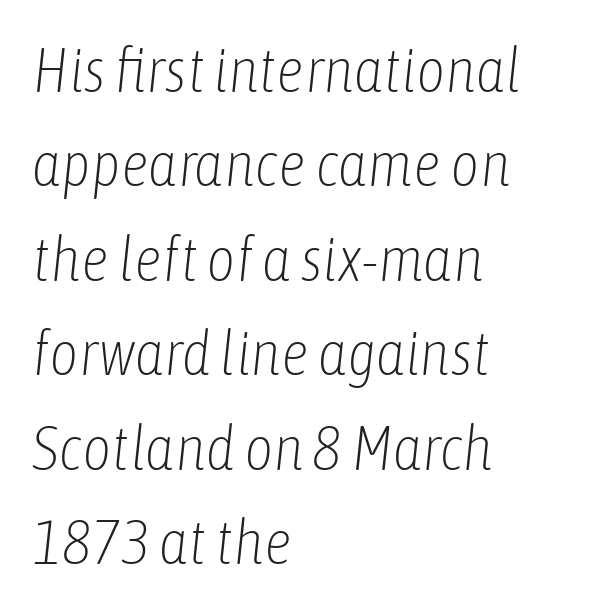
{"italic": "yes", "lean": "right", "slant_degrees": 6, "bold": "no", "weight": "light", "width": "condensed", "stroke_contrast": "low", "x_height": "medium", "monospaced": "no", "underline": "no", "align": "left", "line_spacing": "normal", "line_spacing_ratio": 1.5, "letter_spacing": "normal", "letter_spacing_em": 0.0, "glyph_px": 63}
